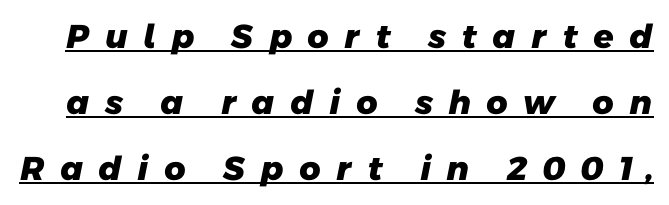
{"serif": "no", "bold": "yes", "weight": "heavy", "width": "normal", "stroke_contrast": "low", "x_height": "medium", "monospaced": "no", "underline": "yes", "line_spacing": "loose", "line_spacing_ratio": 2.0, "letter_spacing": "wide", "letter_spacing_em": 0.44, "glyph_px": 33}
